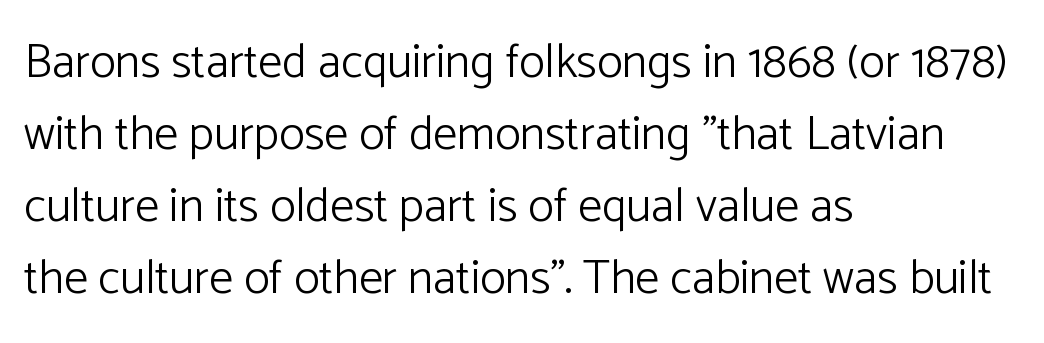
Nope, not italic — everything's standing straight. The glyphs in this specimen are sans serif. Stem width sits at or under what a default text font uses. Each line starts at the same left margin while the right side varies. The passage shown is typed in a proportional face where columns would drift.
